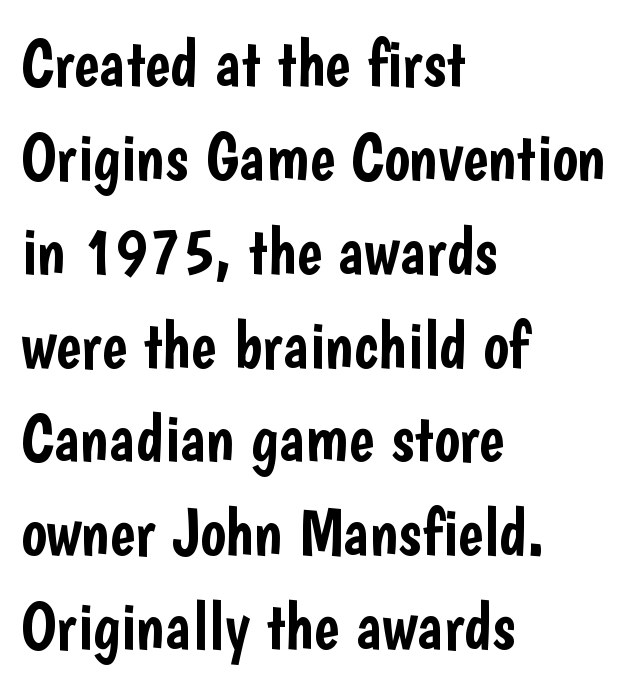
{"serif": "no", "italic": "no", "width": "condensed", "stroke_contrast": "low", "x_height": "medium", "monospaced": "no", "underline": "no", "align": "left", "line_spacing": "normal", "line_spacing_ratio": 1.38, "letter_spacing": "normal", "letter_spacing_em": 0.0, "glyph_px": 68}
